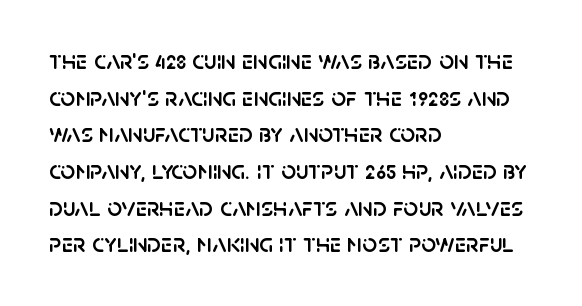
The image shows 26 px text type, upright; set left-aligned, normal line spacing (1.41x), normal letter spacing, not underlined.
